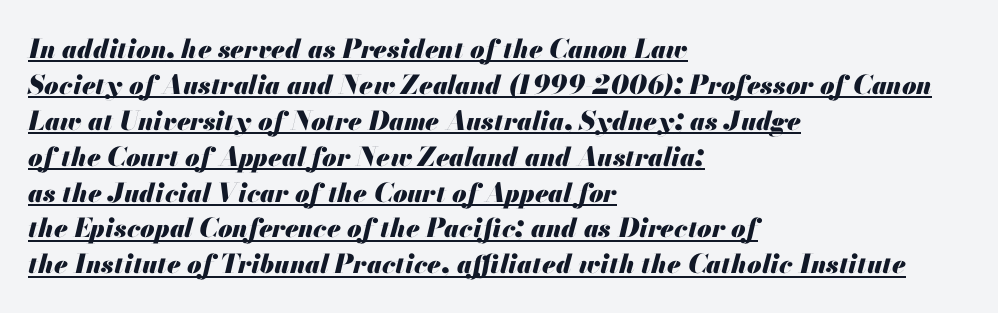
{"italic": "yes", "lean": "right", "slant_degrees": 13, "bold": "yes", "underline": "yes", "align": "left", "line_spacing": "normal", "line_spacing_ratio": 1.38, "letter_spacing": "normal", "letter_spacing_em": 0.0, "glyph_px": 26}
